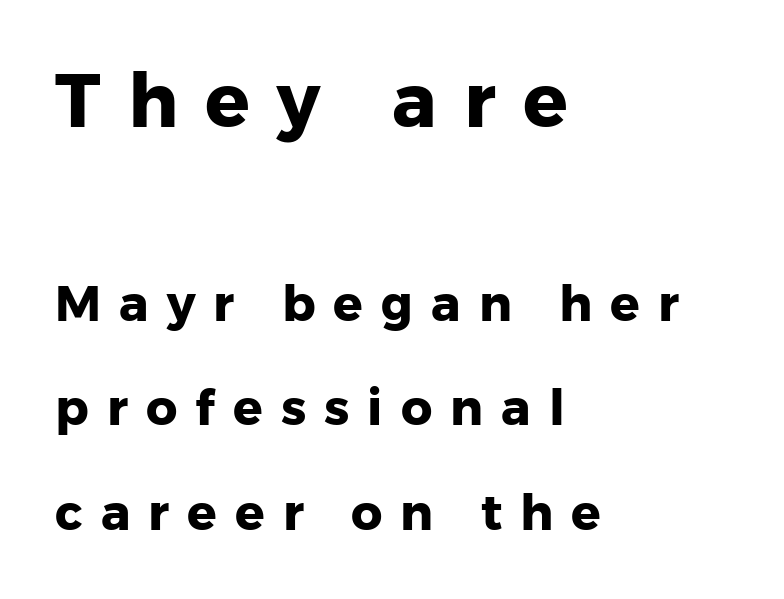
The image shows 74 px heavy sans-serif type, upright; set left-aligned, loose line spacing (2.14x), unusually wide letter spacing (+0.37 em), not underlined; the first (top) block is 1.51x larger; low stroke contrast and a medium x-height.
